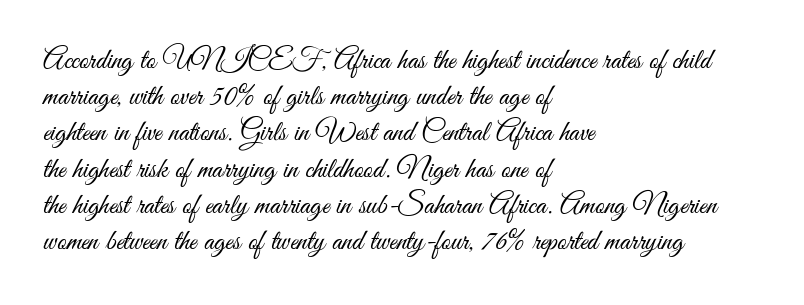
{"serif": "no", "bold": "no", "weight": "light", "width": "condensed", "stroke_contrast": "medium", "x_height": "small", "monospaced": "no", "underline": "no", "align": "left", "line_spacing": "normal", "line_spacing_ratio": 1.25, "letter_spacing": "normal", "letter_spacing_em": 0.0, "glyph_px": 29}
